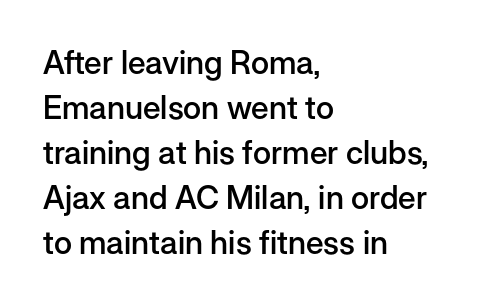
{"serif": "no", "italic": "no", "bold": "semi", "weight": "semibold", "width": "normal", "stroke_contrast": "low", "x_height": "medium", "monospaced": "no", "underline": "no", "align": "left", "line_spacing": "normal", "line_spacing_ratio": 1.41, "letter_spacing": "normal", "letter_spacing_em": 0.0, "glyph_px": 32}
